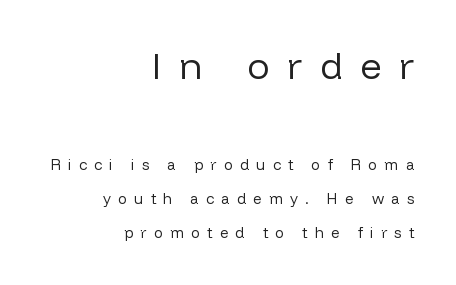
Q: Is the text bold? A: No.
Q: Is the text italic (slanted)? A: No, it is upright.
Q: Is the typeface a serif or a sans-serif typeface? A: Sans-serif.
Q: Is the text underlined? A: No.
Q: How is the paragraph aligned? A: Right-aligned.
Q: Is the spacing between letters normal or unusually wide? A: Unusually wide.
Q: Is the spacing between lines tight, normal or loose? A: Loose.
Q: Which block of text is set in a larger size, the first (top) or the second (bottom)? A: The first (top) one.
Q: Width (condensed, normal, or wide)? A: Normal.
Q: Stroke contrast? A: Low.
Q: x-height? A: Medium.
Q: Monospaced? A: No.
